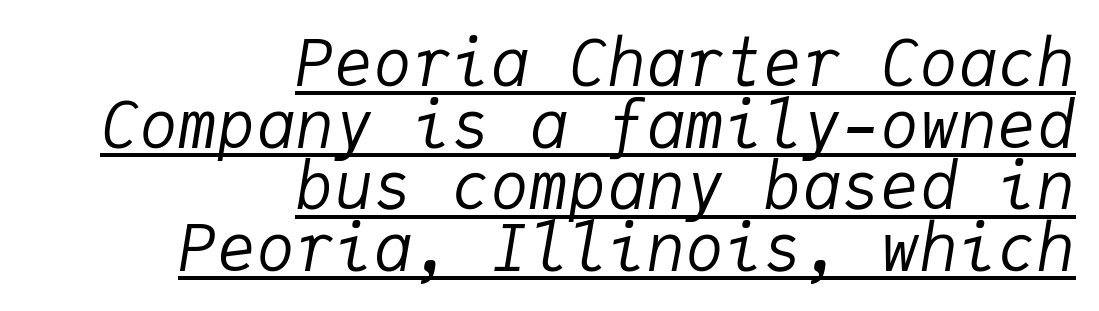
{"italic": "yes", "lean": "right", "slant_degrees": 9, "bold": "no", "weight": "regular", "width": "normal", "stroke_contrast": "low", "x_height": "medium", "monospaced": "yes", "underline": "yes", "align": "right", "line_spacing": "tight", "line_spacing_ratio": 0.95, "letter_spacing": "normal", "letter_spacing_em": 0.0, "glyph_px": 65}
